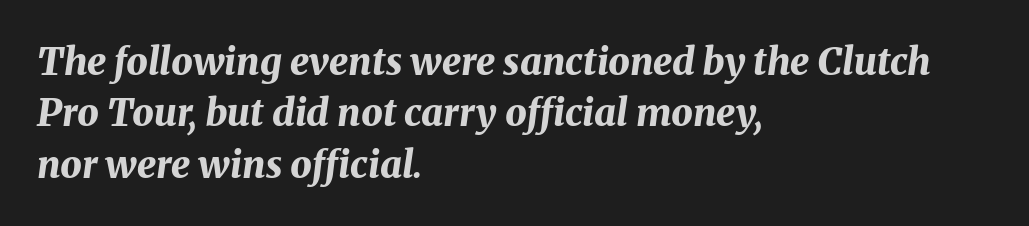
{"italic": "yes", "lean": "right", "slant_degrees": 8, "bold": "yes", "weight": "bold", "width": "normal", "stroke_contrast": "medium", "x_height": "medium", "monospaced": "no", "underline": "no", "align": "left", "line_spacing": "normal", "line_spacing_ratio": 1.35, "letter_spacing": "normal", "letter_spacing_em": 0.0, "glyph_px": 38}
